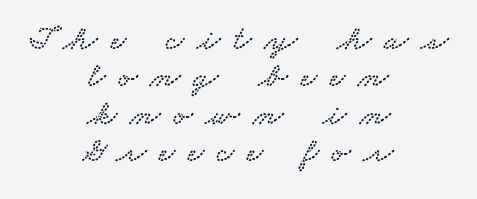
Q: Is the typeface a serif or a sans-serif typeface? A: Serif.
Q: Is the text underlined? A: No.
Q: How is the paragraph aligned? A: Centered.
Q: Is the spacing between letters normal or unusually wide? A: Unusually wide.
Q: Is the spacing between lines tight, normal or loose? A: Tight.
Q: Width (condensed, normal, or wide)? A: Wide.
Q: Stroke contrast? A: Low.
Q: x-height? A: Small.
Q: Monospaced? A: No.
